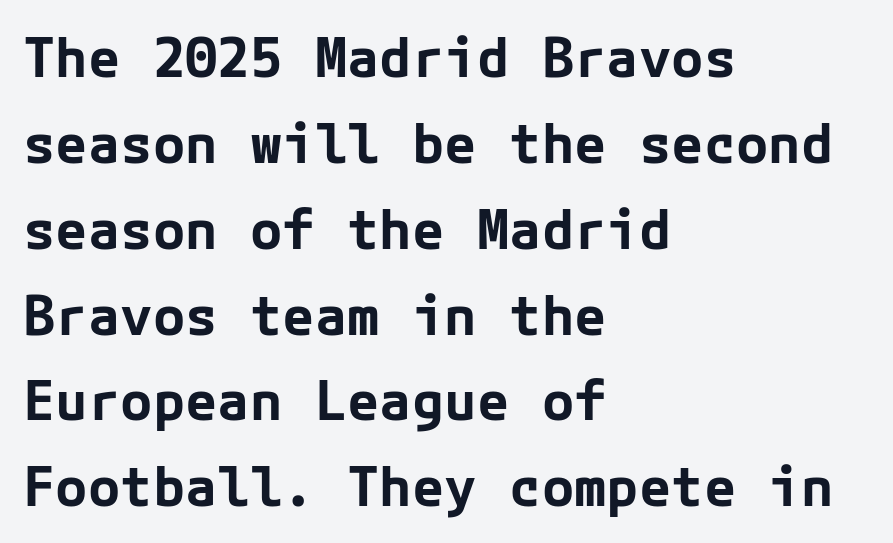
The image shows 54 px bold sans-serif type, upright; set left-aligned, normal line spacing (1.59x), normal letter spacing, not underlined; low stroke contrast and a medium x-height.
